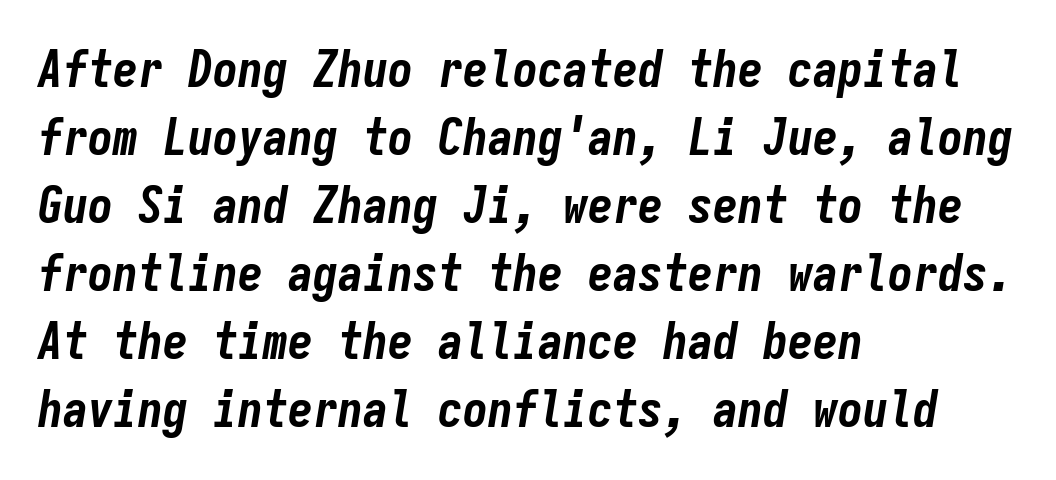
The image shows 50 px bold, condensed type, italic (leaning right), monospaced; set left-aligned, normal line spacing (1.36x), normal letter spacing, not underlined; low stroke contrast and a medium x-height.
